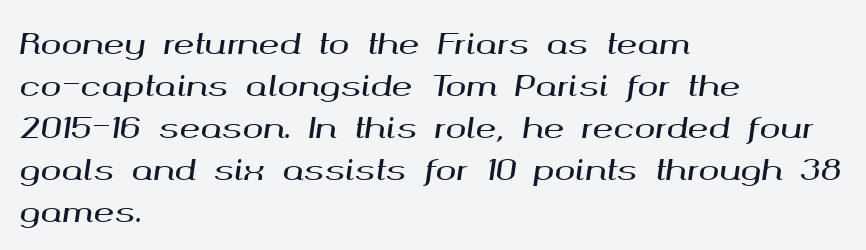
{"italic": "yes", "lean": "right", "slant_degrees": 8, "width": "wide", "stroke_contrast": "medium", "x_height": "medium", "monospaced": "no", "underline": "no", "align": "left", "line_spacing": "normal", "line_spacing_ratio": 1.5, "letter_spacing": "normal", "letter_spacing_em": 0.0, "glyph_px": 28}
